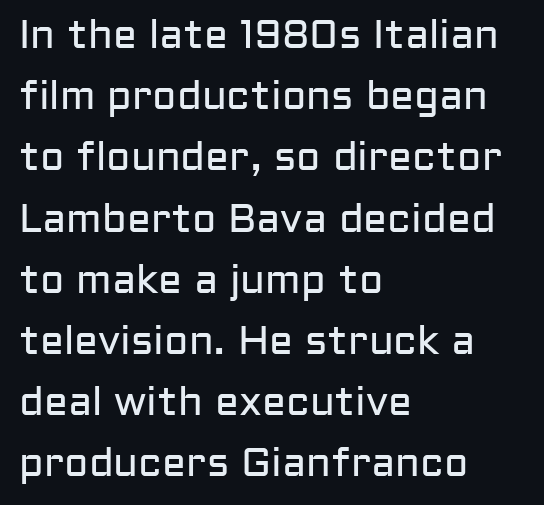
The image shows 40 px regular-weight sans-serif type, upright; set left-aligned, normal line spacing (1.53x), normal letter spacing, not underlined; low stroke contrast and a medium x-height.
